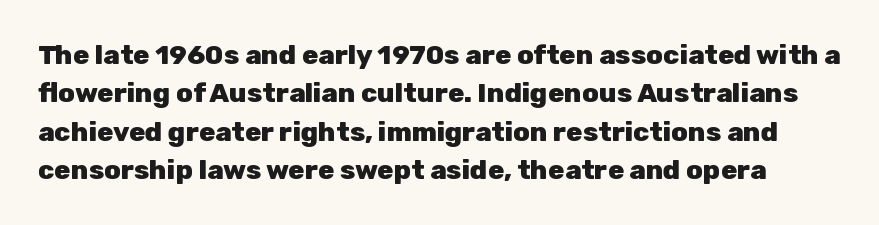
Q: Is the text bold? A: Yes.
Q: Is the text italic (slanted)? A: No, it is upright.
Q: Is the text underlined? A: No.
Q: Is the spacing between letters normal or unusually wide? A: Normal.
Q: Is the spacing between lines tight, normal or loose? A: Normal.
